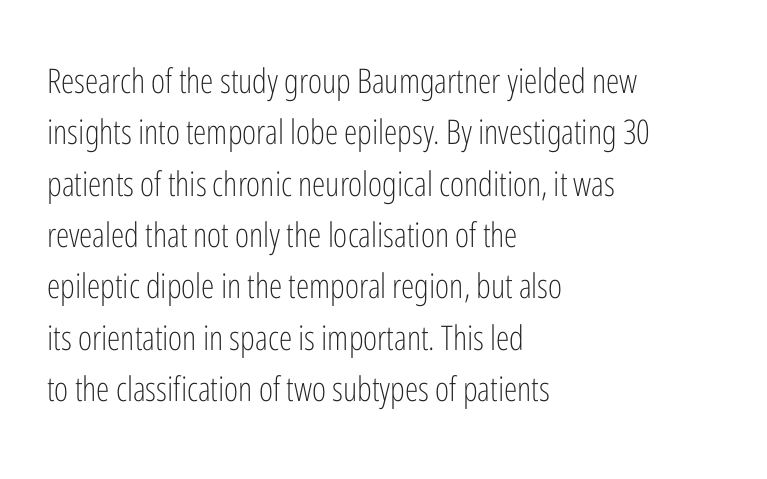
{"serif": "no", "italic": "no", "bold": "no", "weight": "light", "width": "condensed", "stroke_contrast": "low", "x_height": "medium", "monospaced": "no", "underline": "no", "align": "left", "line_spacing": "normal", "line_spacing_ratio": 1.51, "letter_spacing": "normal", "letter_spacing_em": 0.0, "glyph_px": 34}
